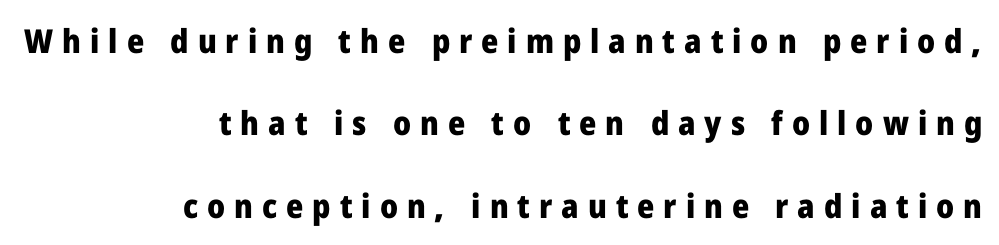
The image shows 33 px heavy sans-serif type, upright; set right-aligned, loose line spacing (2.5x), unusually wide letter spacing (+0.27 em), not underlined; low stroke contrast and a medium x-height.
